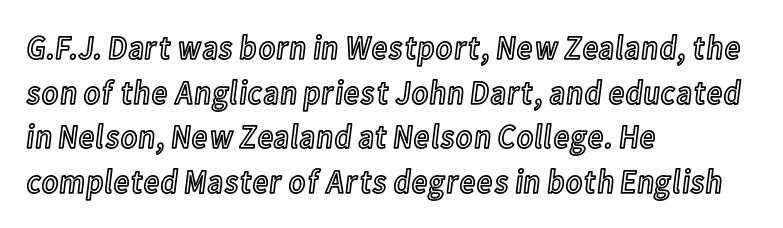
Compared with a centered layout, this one pins lines to the left instead. How would I describe the line gaps? Plain and ordinary. There is no visible air inserted between adjacent glyphs. Unmarked baselines from the first word to the last.
